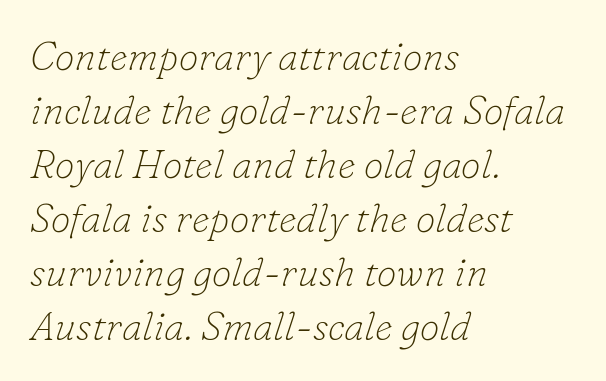
The passage shown is typed in a proportional face where columns would drift. You can tell it's italic because the verticals aren't actually vertical. The rendering uses a moderate line-height, typical for paragraphs. Any mark beneath the type? The region is blank.
